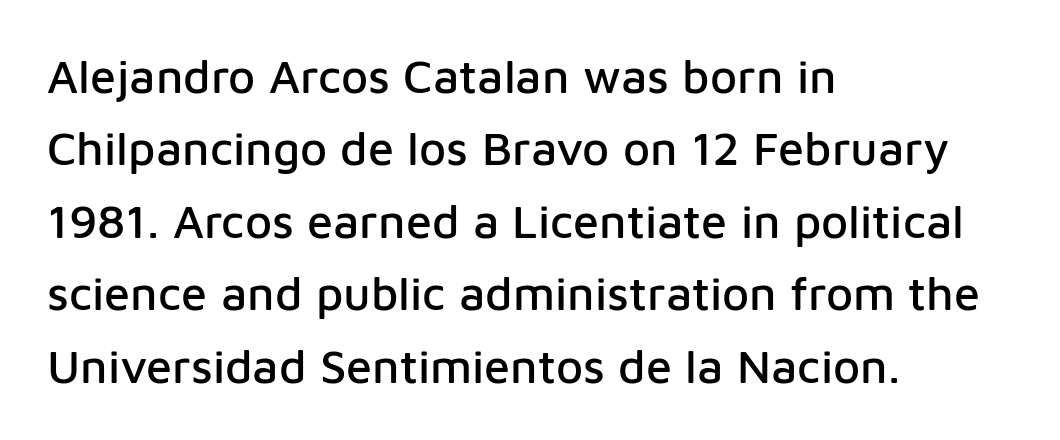
The image shows 47 px sans-serif type, upright; set left-aligned, normal line spacing (1.54x), normal letter spacing, not underlined; low stroke contrast and a medium x-height.
